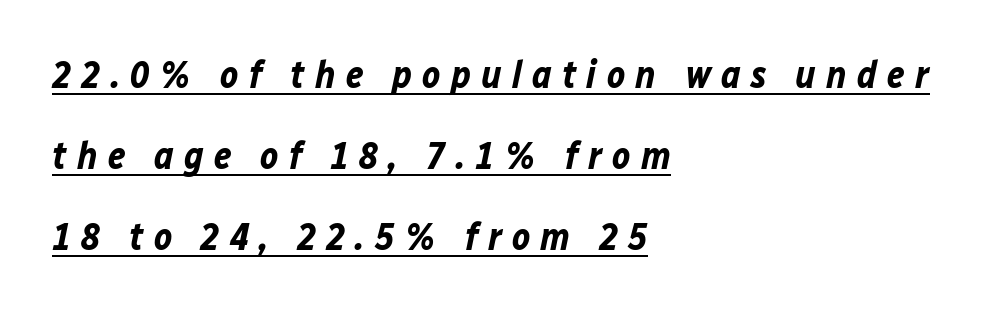
Q: Is the text bold? A: Yes.
Q: Is the text italic (slanted)? A: Yes, it leans right by about 12 degrees.
Q: Is the text underlined? A: Yes.
Q: How is the paragraph aligned? A: Left-aligned.
Q: Is the spacing between letters normal or unusually wide? A: Unusually wide.
Q: Is the spacing between lines tight, normal or loose? A: Loose.
Q: Width (condensed, normal, or wide)? A: Normal.
Q: Stroke contrast? A: Low.
Q: x-height? A: Medium.
Q: Monospaced? A: No.
